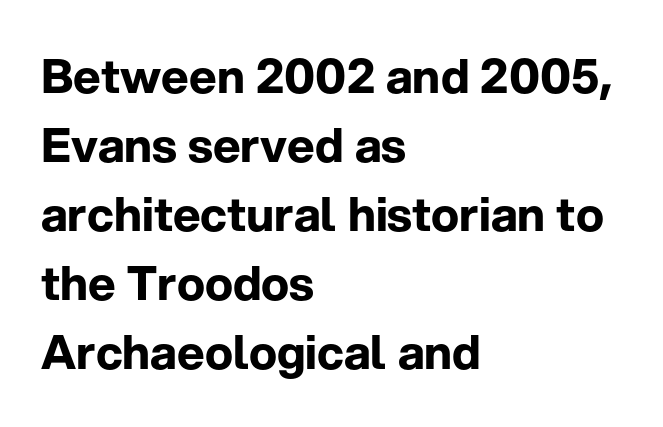
This rendering features lettering with no underline. The letters stand upright; this is a roman face. Honestly, the row spacing looks completely unremarkable. A classic flush-left, rag-right setting is used for this passage. Note: no serifs on the glyphs.
